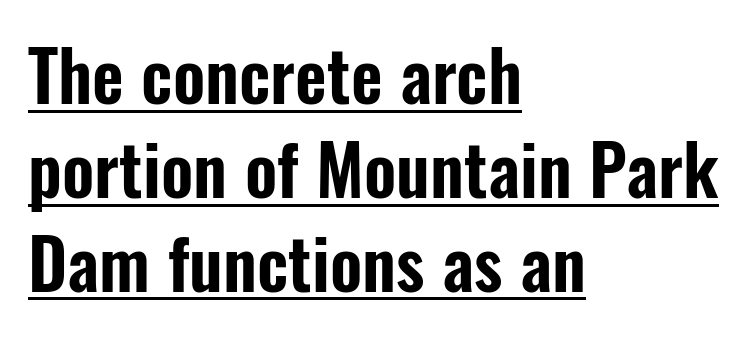
The image shows 69 px condensed sans-serif type, upright; set left-aligned, normal line spacing (1.36x), normal letter spacing, underlined; low stroke contrast and a medium x-height.
